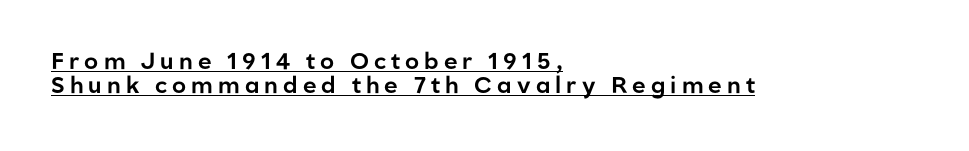
The image shows 23 px text type, upright; set left-aligned, tight line spacing (1.06x), unusually wide letter spacing (+0.22 em), underlined.
